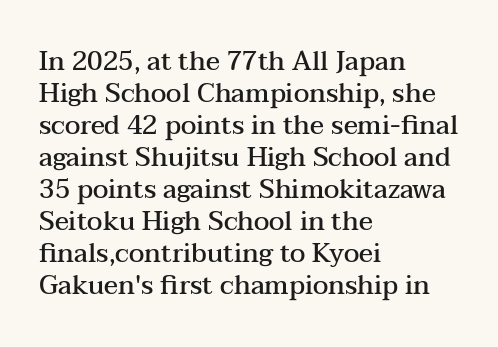
{"italic": "no", "bold": "semi", "underline": "no", "align": "left", "line_spacing_ratio": 1.23, "letter_spacing": "normal", "letter_spacing_em": 0.0, "glyph_px": 26}
